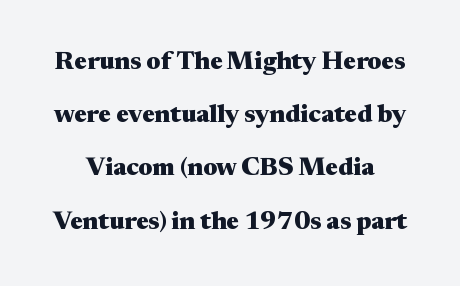
The image shows 25 px bold type, upright; set loose line spacing (2.13x), normal letter spacing, not underlined.
